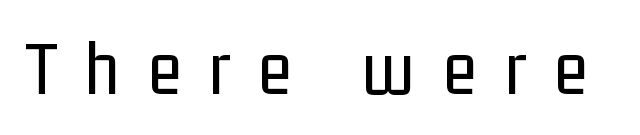
Type style note: lacks serifs. The specimen reads as upright at a glance. Weight class: somewhere from thin through regular. Each letter keeps its own natural width here, so spacing adapts to shape. Each row of text sits above clean, open space.
